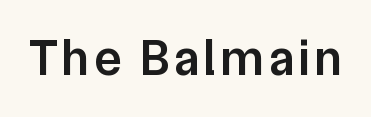
The image shows 50 px semibold sans-serif type, upright; set not underlined; low stroke contrast and a medium x-height.
